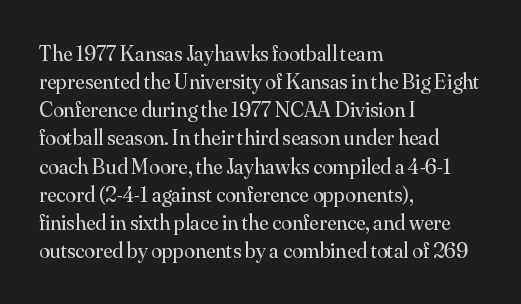
The image shows 22 px text type, upright; set left-aligned, normal line spacing (1.28x), normal letter spacing, not underlined.
